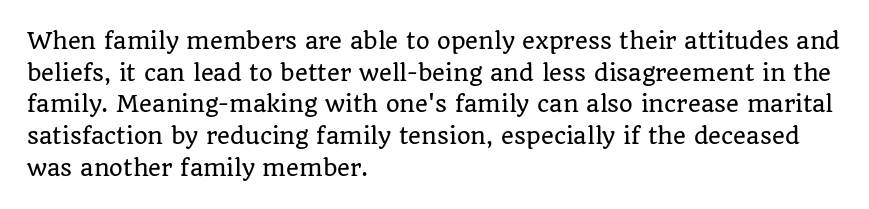
Ordinary non-slanted type is in use. Letter spacing: default. This sample is left-justified, so line endings fall wherever the words run out. Underline: absent. Successive baselines arrive at the customary interval.
